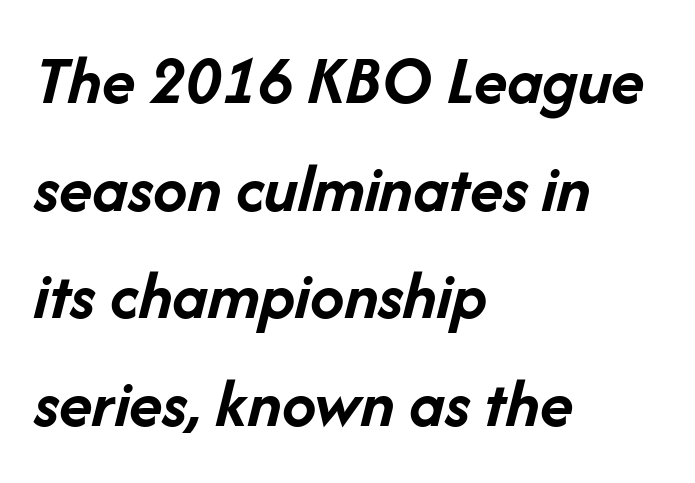
Honestly, the letter spacing is just normal — you wouldn't notice it. Baseline-to-baseline distance is the conventional proportion of letter height. There's an unmistakable incline to the writing here. Heavy-handed strokes throughout: this text is bold. The area under the type is left untouched.
